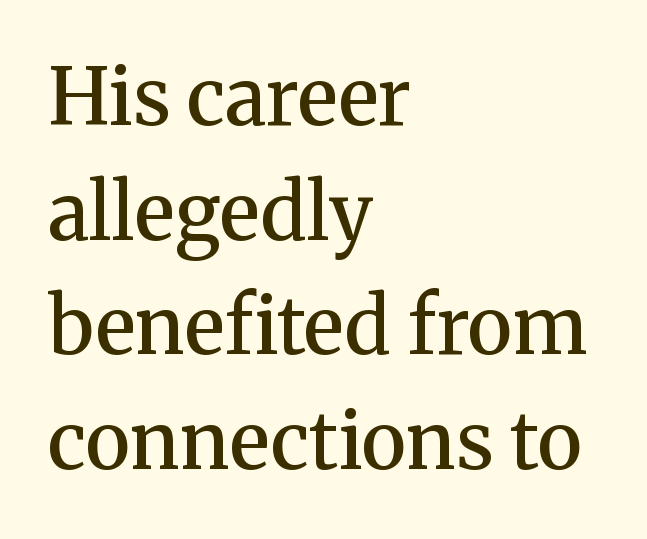
Upright lettering throughout. Students, note that the glyphs here touch the page at normal intervals. The rendering uses a semibold face; strokes are thickened but not to full bold. Anything drawn beneath the words? Only blank space. In terms of letterform style, serifs are clearly present.
